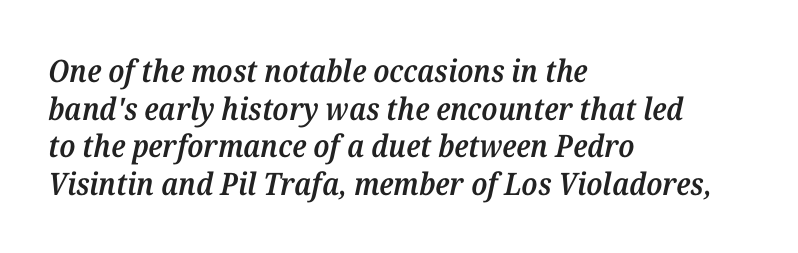
Q: Is the text bold? A: Semi-bold.
Q: Is the text italic (slanted)? A: Yes, it leans right by about 12 degrees.
Q: Is the typeface a serif or a sans-serif typeface? A: Serif.
Q: Is the text underlined? A: No.
Q: How is the paragraph aligned? A: Left-aligned.
Q: Is the spacing between letters normal or unusually wide? A: Normal.
Q: Width (condensed, normal, or wide)? A: Normal.
Q: Stroke contrast? A: Medium.
Q: x-height? A: Medium.
Q: Monospaced? A: No.
